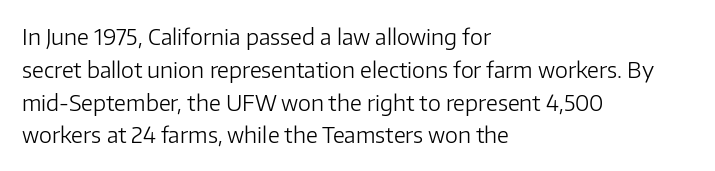
The image shows 22 px text type, upright; set left-aligned, normal line spacing (1.49x), normal letter spacing, not underlined.
